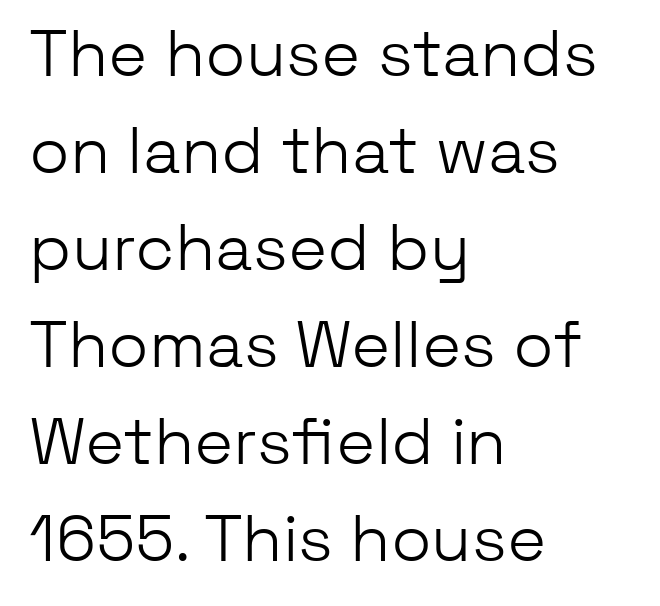
{"serif": "no", "italic": "no", "bold": "no", "weight": "light", "width": "normal", "stroke_contrast": "low", "x_height": "medium", "monospaced": "no", "underline": "no", "align": "left", "line_spacing": "normal", "line_spacing_ratio": 1.47, "letter_spacing": "normal", "letter_spacing_em": 0.0, "glyph_px": 66}
